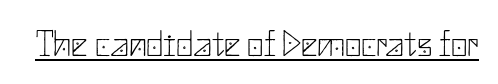
Q: Is the text bold? A: No.
Q: Is the text italic (slanted)? A: No, it is upright.
Q: Is the typeface a serif or a sans-serif typeface? A: Sans-serif.
Q: Is the text underlined? A: Yes.
Q: Is the spacing between letters normal or unusually wide? A: Normal.
Q: Width (condensed, normal, or wide)? A: Normal.
Q: Stroke contrast? A: Low.
Q: x-height? A: Small.
